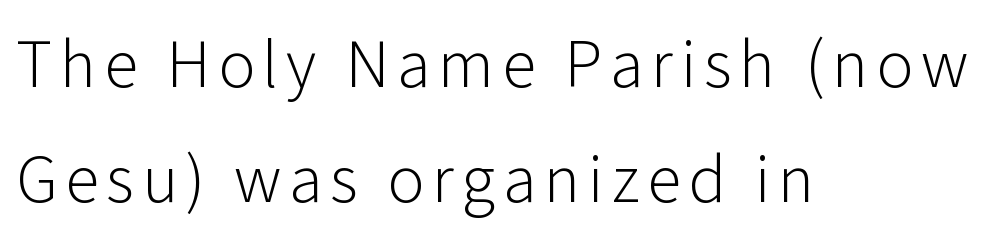
Tall strokes in this sample are plumb rather than angled. The typesetting does not lean heavy: it is not bold. Nope, no serifs anywhere on these letters. Layout note: lines flush left.
